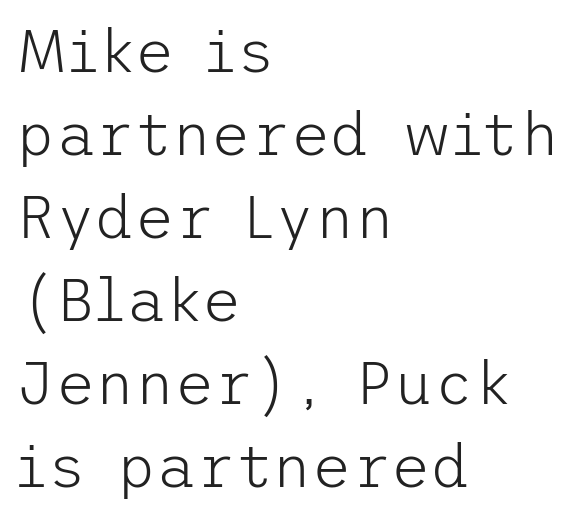
Does the leading feel generous? No, just average. Which margin do the lines hug? The left one — the right edge is uneven. The typeface chosen for these lines omits serifs. The font sits on the lighter half of the weight spectrum, regular included. Between one letter and the next there's only the usual sliver of space.
